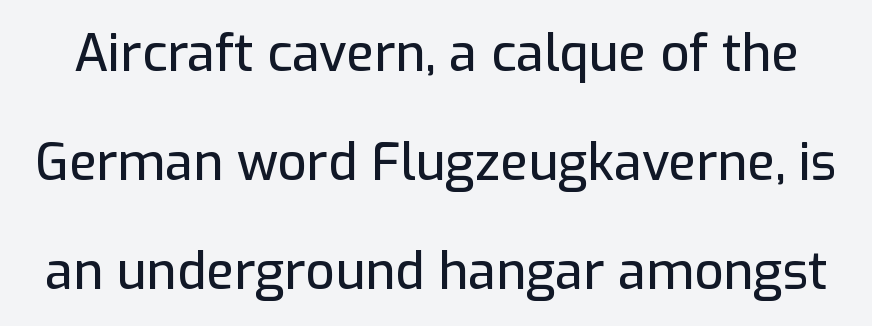
{"serif": "no", "italic": "no", "width": "normal", "stroke_contrast": "low", "x_height": "medium", "monospaced": "no", "underline": "no", "line_spacing": "loose", "line_spacing_ratio": 2.14, "letter_spacing": "normal", "letter_spacing_em": 0.0, "glyph_px": 51}
